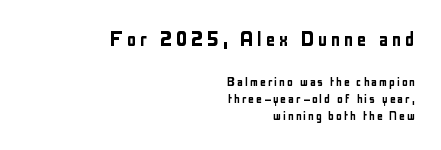
Q: Is the text italic (slanted)? A: No, it is upright.
Q: Is the text underlined? A: No.
Q: How is the paragraph aligned? A: Right-aligned.
Q: Which block of text is set in a larger size, the first (top) or the second (bottom)? A: The first (top) one.
